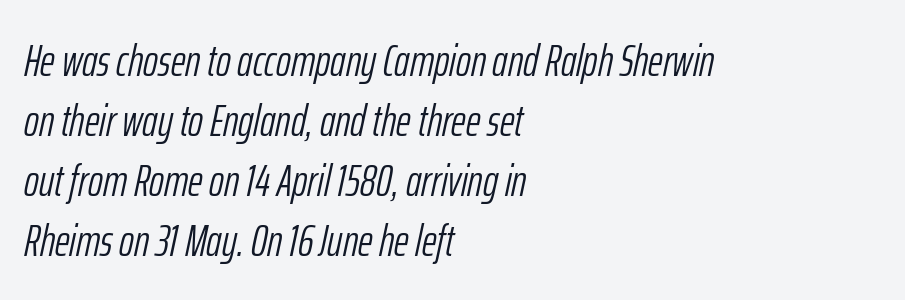
Q: Is the text bold? A: No.
Q: Is the text italic (slanted)? A: Yes, it leans right by about 12 degrees.
Q: Is the text underlined? A: No.
Q: How is the paragraph aligned? A: Left-aligned.
Q: Is the spacing between letters normal or unusually wide? A: Normal.
Q: Is the spacing between lines tight, normal or loose? A: Normal.
Q: Width (condensed, normal, or wide)? A: Condensed.
Q: Stroke contrast? A: Low.
Q: x-height? A: Medium.
Q: Monospaced? A: No.
